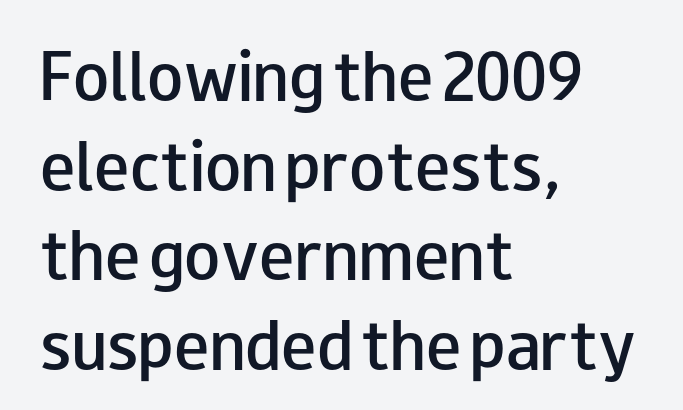
Between one letter and the next there's only the usual sliver of space. Each letter keeps its own natural width here, so spacing adapts to shape. Leading matches the norm, producing a regular column. This rendering uses left alignment, leaving the right contour irregular. To sum up the face: it is a sans, with no serifs. How heavy is the stroke? Medium-heavy — a semibold, shy of bold.
